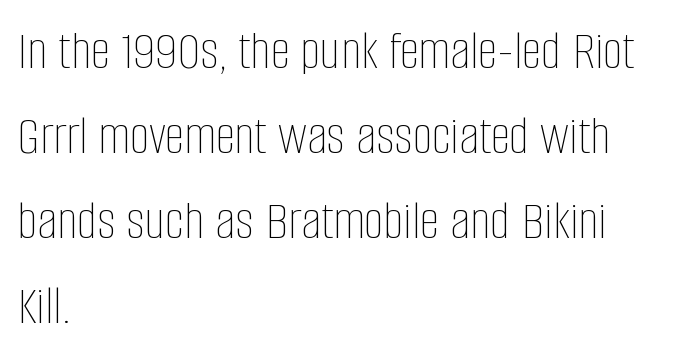
The image shows 56 px thin, condensed type, upright; set left-aligned, normal line spacing (1.52x), normal letter spacing, not underlined; low stroke contrast and a large x-height.
